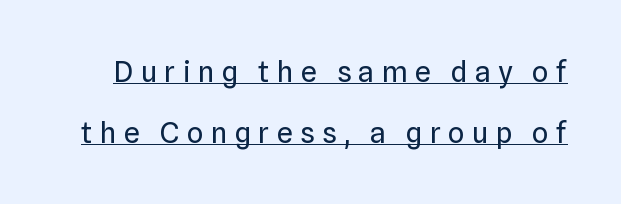
The image shows 29 px regular-weight sans-serif type, upright; set loose line spacing (2.1x), unusually wide letter spacing (+0.25 em), underlined; low stroke contrast and a medium x-height.
